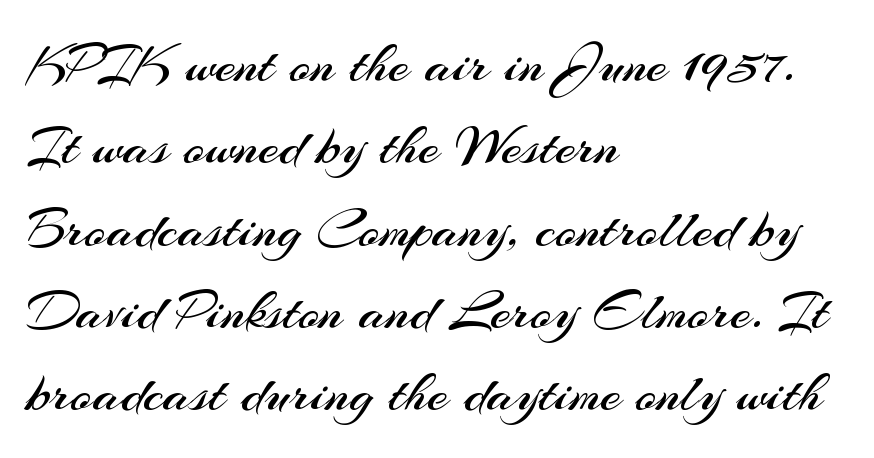
The image shows 58 px regular-weight sans-serif type; set left-aligned, normal line spacing (1.42x), normal letter spacing, not underlined; medium stroke contrast and a small x-height.
